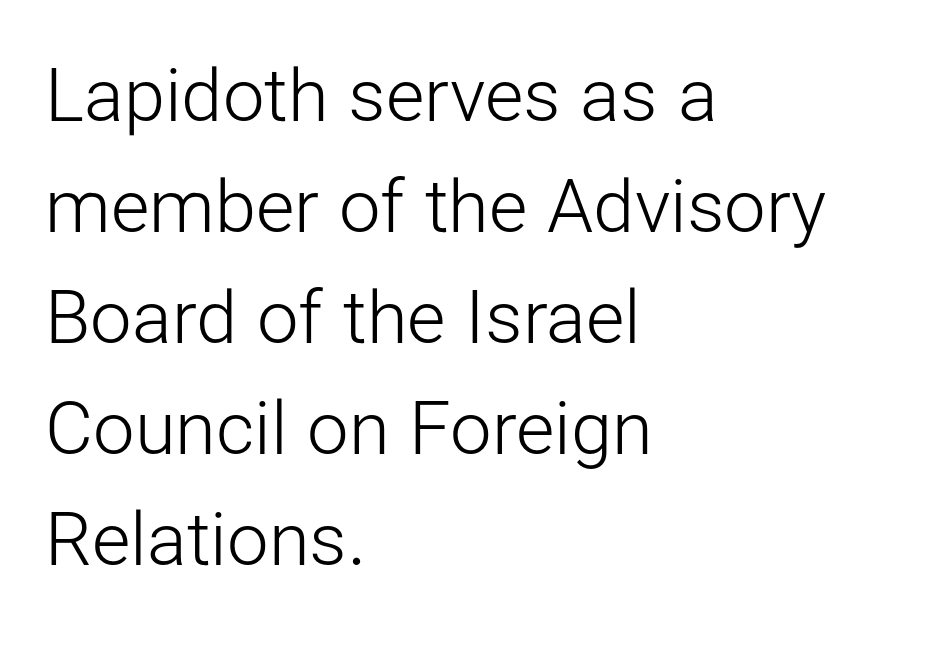
The image shows 74 px light sans-serif type, upright; set left-aligned, normal line spacing (1.5x), normal letter spacing, not underlined; low stroke contrast and a medium x-height.
